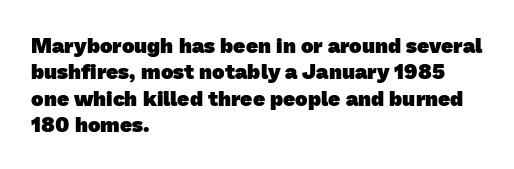
The image shows 21 px bold type; set left-aligned, normal line spacing (1.26x), normal letter spacing, not underlined.
